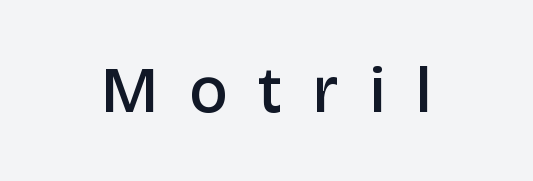
Q: Is the text bold? A: Semi-bold.
Q: Is the text italic (slanted)? A: No, it is upright.
Q: Is the typeface a serif or a sans-serif typeface? A: Sans-serif.
Q: Is the text underlined? A: No.
Q: Is the spacing between letters normal or unusually wide? A: Unusually wide.
Q: Width (condensed, normal, or wide)? A: Normal.
Q: Stroke contrast? A: Low.
Q: x-height? A: Large.
Q: Monospaced? A: No.
